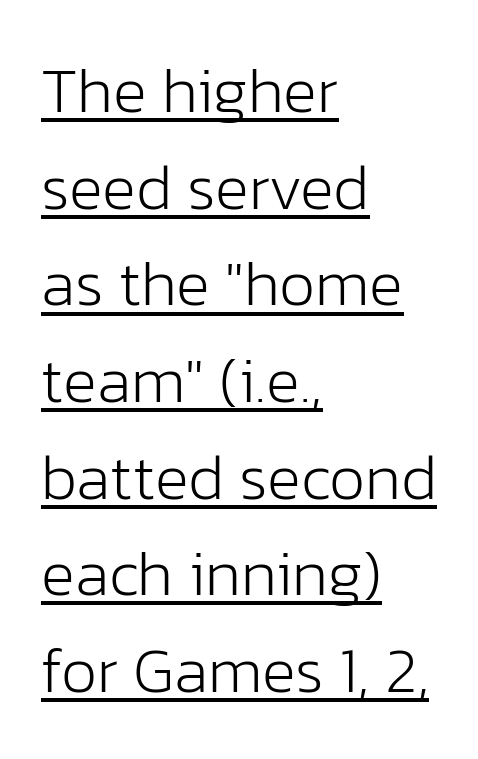
{"serif": "no", "italic": "no", "bold": "no", "weight": "light", "width": "normal", "stroke_contrast": "low", "x_height": "medium", "monospaced": "no", "underline": "yes", "align": "left", "line_spacing": "normal", "line_spacing_ratio": 1.51, "letter_spacing": "normal", "letter_spacing_em": 0.0, "glyph_px": 64}
